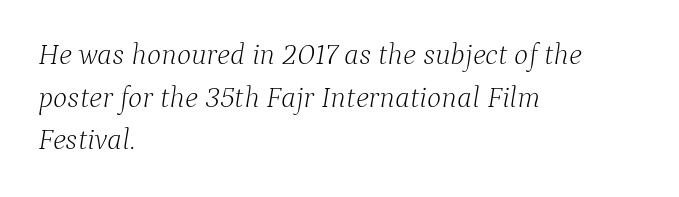
{"serif": "yes", "italic": "yes", "lean": "right", "slant_degrees": 9, "bold": "no", "weight": "light", "width": "normal", "stroke_contrast": "low", "x_height": "medium", "monospaced": "no", "underline": "no", "align": "left", "line_spacing": "normal", "line_spacing_ratio": 1.42, "letter_spacing": "normal", "letter_spacing_em": 0.0, "glyph_px": 30}
